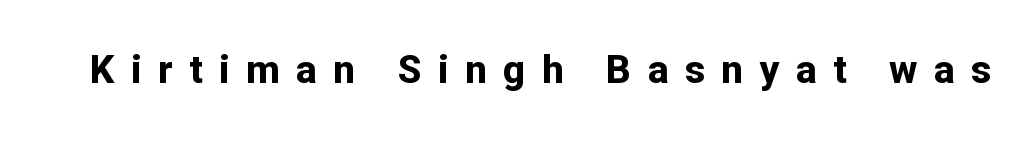
{"serif": "no", "italic": "no", "bold": "yes", "weight": "bold", "width": "normal", "stroke_contrast": "low", "x_height": "medium", "monospaced": "no", "underline": "no", "letter_spacing": "wide", "letter_spacing_em": 0.42, "glyph_px": 39}
